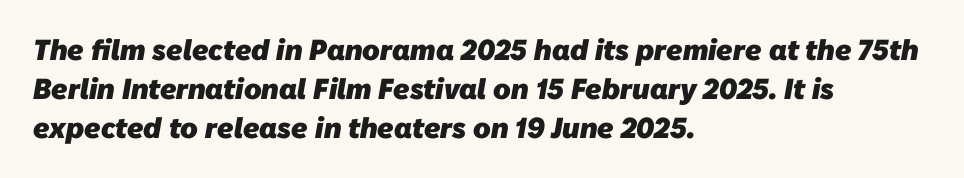
Q: Is the text bold? A: Yes.
Q: Is the typeface a serif or a sans-serif typeface? A: Sans-serif.
Q: Is the text underlined? A: No.
Q: How is the paragraph aligned? A: Left-aligned.
Q: Is the spacing between letters normal or unusually wide? A: Normal.
Q: Is the spacing between lines tight, normal or loose? A: Normal.
Q: Width (condensed, normal, or wide)? A: Normal.
Q: Stroke contrast? A: Low.
Q: x-height? A: Medium.
Q: Monospaced? A: No.
